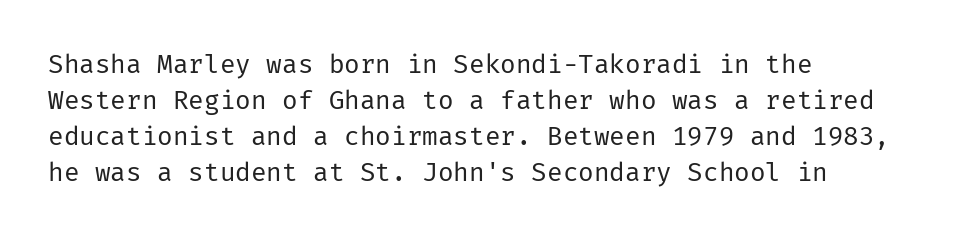
Teacher's note: observe the even left margin — that is flush-left alignment. Students, note that the glyphs here touch the page at normal intervals. Do the letters lean? They stand straight. Descenders hang freely into open space. Stem width sits at or under what a default text font uses.
